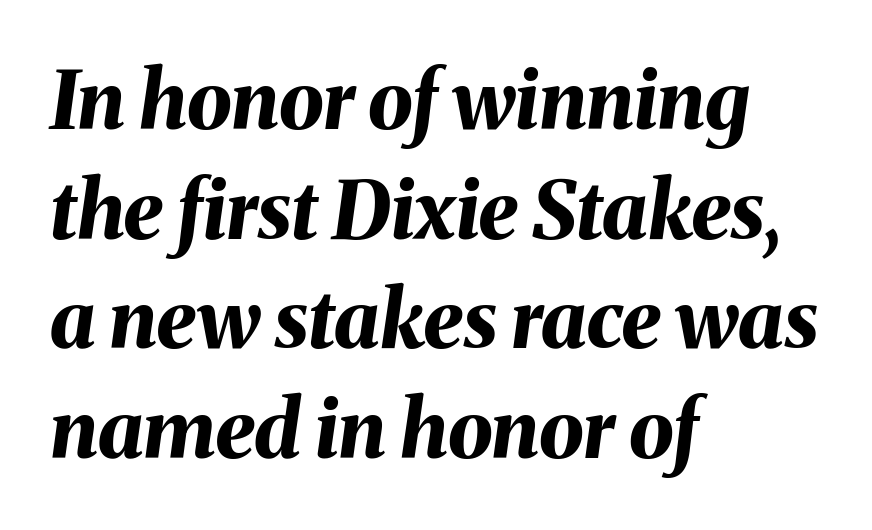
{"italic": "yes", "lean": "right", "slant_degrees": 8, "bold": "yes", "weight": "bold", "width": "normal", "stroke_contrast": "medium", "x_height": "medium", "monospaced": "no", "underline": "no", "align": "left", "line_spacing": "normal", "line_spacing_ratio": 1.37, "letter_spacing": "normal", "letter_spacing_em": 0.0, "glyph_px": 80}
